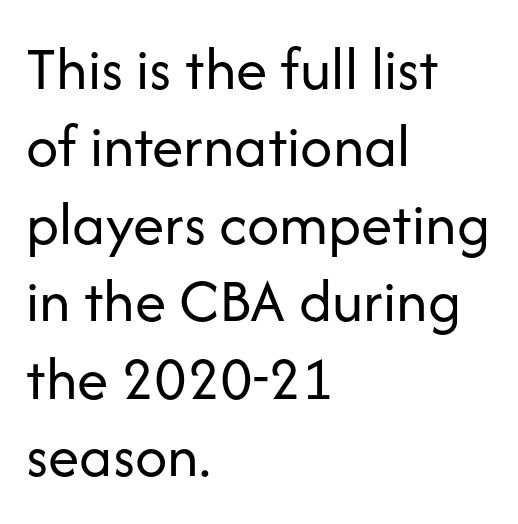
{"serif": "no", "italic": "no", "bold": "no", "weight": "regular", "width": "normal", "stroke_contrast": "low", "x_height": "medium", "monospaced": "no", "underline": "no", "align": "left", "line_spacing_ratio": 1.23, "letter_spacing": "normal", "letter_spacing_em": 0.0, "glyph_px": 63}
